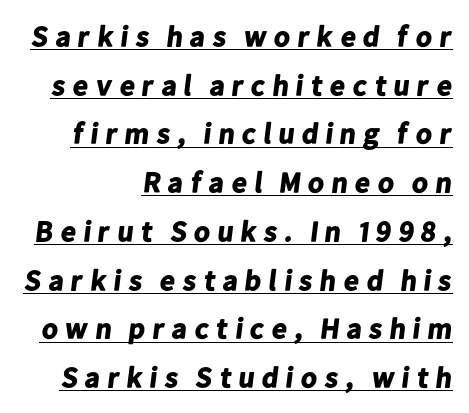
Q: Is the text bold? A: Yes.
Q: Is the typeface a serif or a sans-serif typeface? A: Sans-serif.
Q: Is the text underlined? A: Yes.
Q: How is the paragraph aligned? A: Right-aligned.
Q: Is the spacing between lines tight, normal or loose? A: Normal.
Q: Width (condensed, normal, or wide)? A: Normal.
Q: Stroke contrast? A: Low.
Q: x-height? A: Medium.
Q: Monospaced? A: No.
